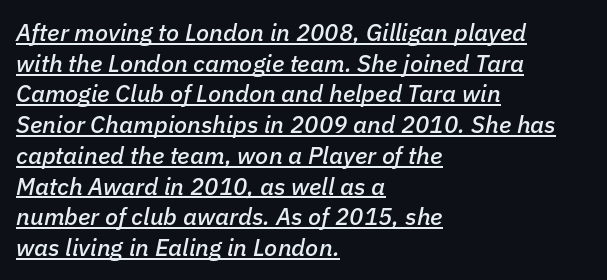
{"italic": "yes", "lean": "right", "slant_degrees": 11, "underline": "yes", "align": "left", "line_spacing": "normal", "line_spacing_ratio": 1.28, "letter_spacing": "normal", "letter_spacing_em": 0.0, "glyph_px": 24}
